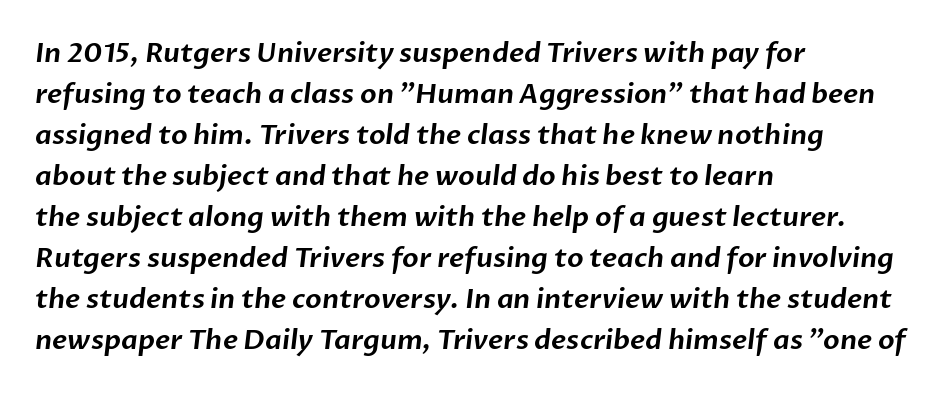
Q: Is the text underlined? A: No.
Q: How is the paragraph aligned? A: Left-aligned.
Q: Is the spacing between letters normal or unusually wide? A: Normal.
Q: Is the spacing between lines tight, normal or loose? A: Normal.
